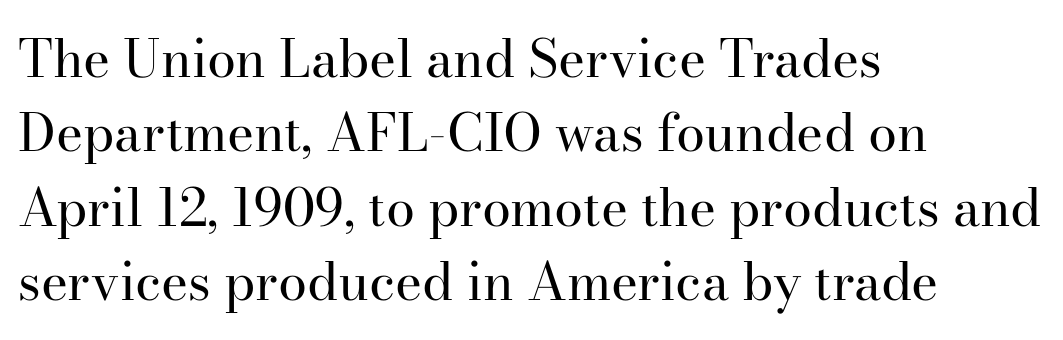
The image shows 52 px regular-weight serif type, upright; set left-aligned, normal line spacing (1.43x), normal letter spacing, not underlined; high stroke contrast and a small x-height.
